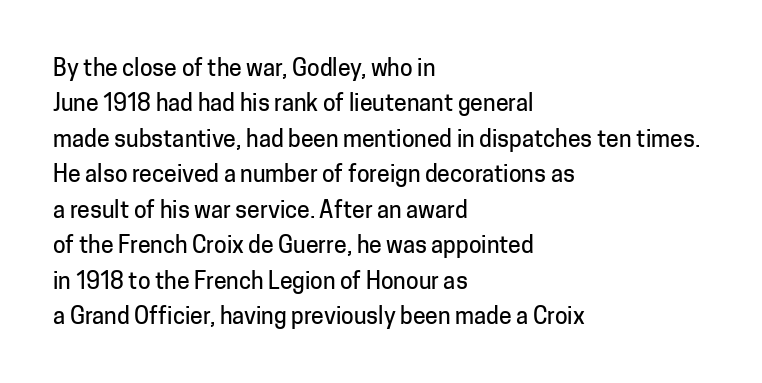
{"italic": "no", "underline": "no", "align": "left", "line_spacing": "normal", "line_spacing_ratio": 1.54, "letter_spacing": "normal", "letter_spacing_em": 0.0, "glyph_px": 23}
